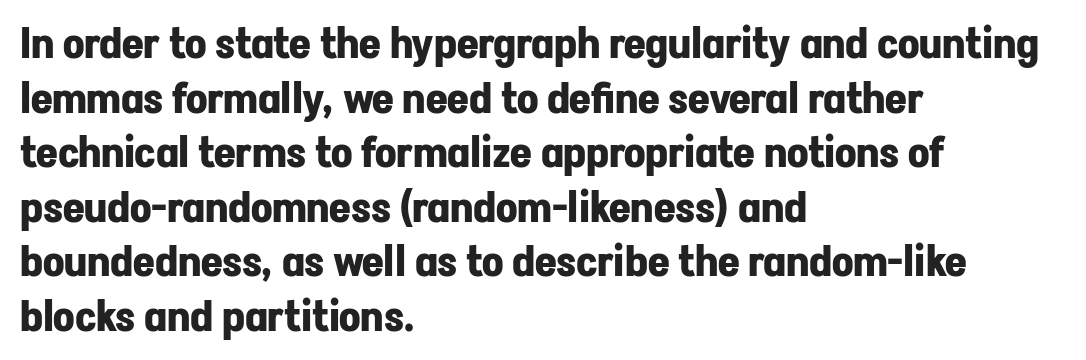
The image shows 42 px bold sans-serif type, upright; set left-aligned, normal line spacing (1.3x), normal letter spacing, not underlined; low stroke contrast and a medium x-height.
